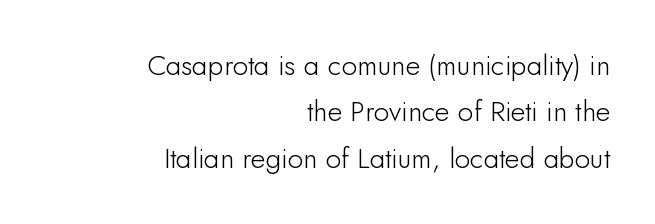
Q: Is the text italic (slanted)? A: No, it is upright.
Q: Is the typeface a serif or a sans-serif typeface? A: Sans-serif.
Q: Is the text underlined? A: No.
Q: How is the paragraph aligned? A: Right-aligned.
Q: Is the spacing between letters normal or unusually wide? A: Normal.
Q: Is the spacing between lines tight, normal or loose? A: Normal.
Q: Width (condensed, normal, or wide)? A: Normal.
Q: Stroke contrast? A: Low.
Q: x-height? A: Small.
Q: Monospaced? A: No.
